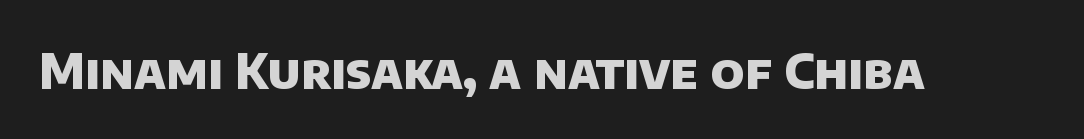
{"serif": "no", "bold": "yes", "weight": "heavy", "width": "normal", "stroke_contrast": "low", "x_height": "large", "monospaced": "no", "underline": "no", "letter_spacing": "normal", "letter_spacing_em": 0.0, "glyph_px": 48}
